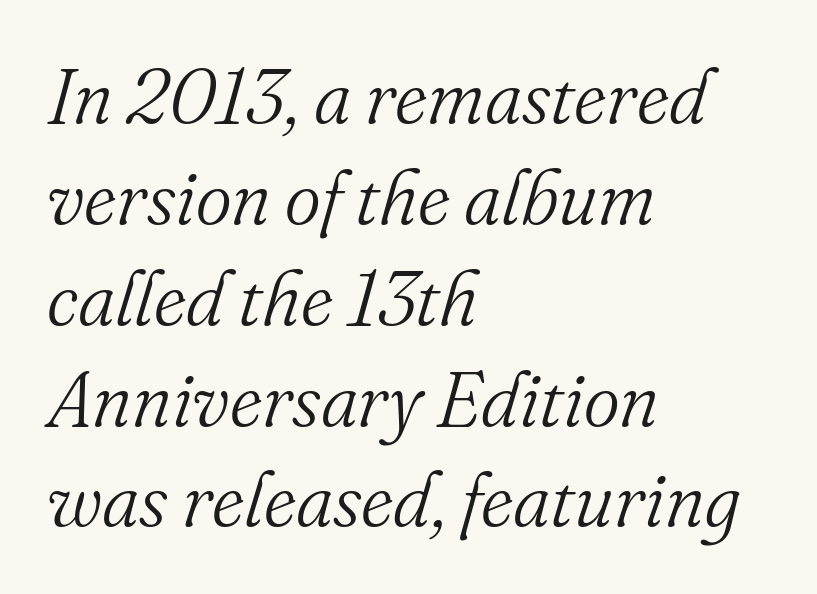
Q: Is the text bold? A: No.
Q: Is the text italic (slanted)? A: Yes, it leans right by about 16 degrees.
Q: Is the typeface a serif or a sans-serif typeface? A: Serif.
Q: Is the text underlined? A: No.
Q: How is the paragraph aligned? A: Left-aligned.
Q: Is the spacing between letters normal or unusually wide? A: Normal.
Q: Is the spacing between lines tight, normal or loose? A: Normal.
Q: Width (condensed, normal, or wide)? A: Normal.
Q: Stroke contrast? A: Medium.
Q: x-height? A: Small.
Q: Monospaced? A: No.
